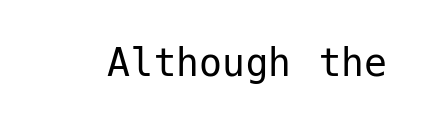
The image shows 46 px regular-weight sans-serif type, upright; set normal letter spacing, not underlined; low stroke contrast and a medium x-height.
